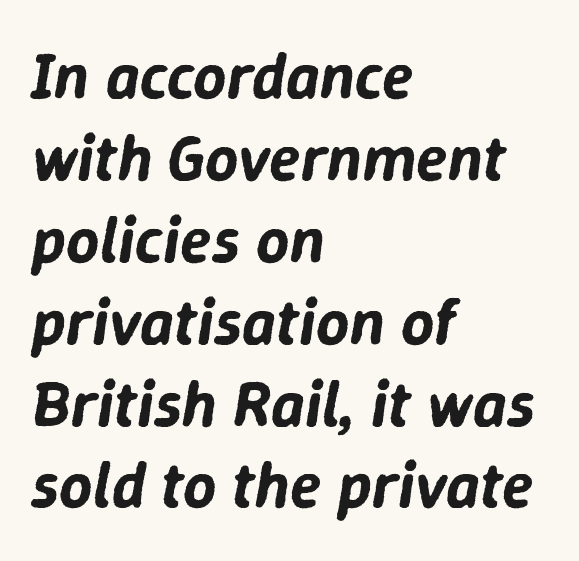
Q: Is the text italic (slanted)? A: Yes, it leans right by about 9 degrees.
Q: Is the text underlined? A: No.
Q: How is the paragraph aligned? A: Left-aligned.
Q: Is the spacing between letters normal or unusually wide? A: Normal.
Q: Is the spacing between lines tight, normal or loose? A: Normal.
Q: Width (condensed, normal, or wide)? A: Normal.
Q: Stroke contrast? A: Low.
Q: x-height? A: Medium.
Q: Monospaced? A: No.
